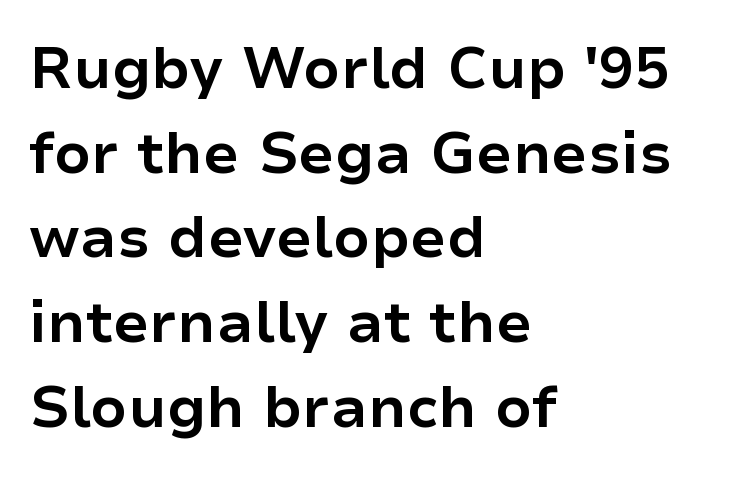
Q: Is the text bold? A: Yes.
Q: Is the text italic (slanted)? A: No, it is upright.
Q: Is the typeface a serif or a sans-serif typeface? A: Sans-serif.
Q: Is the text underlined? A: No.
Q: How is the paragraph aligned? A: Left-aligned.
Q: Is the spacing between letters normal or unusually wide? A: Normal.
Q: Is the spacing between lines tight, normal or loose? A: Normal.
Q: Width (condensed, normal, or wide)? A: Normal.
Q: Stroke contrast? A: Low.
Q: x-height? A: Medium.
Q: Monospaced? A: No.
